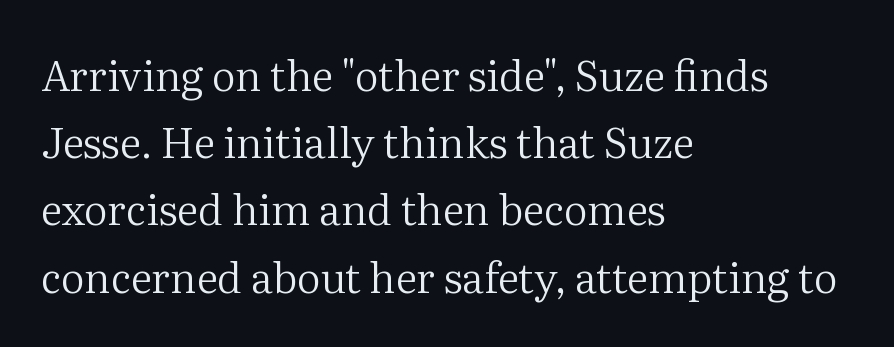
You could not count columns in this text — the font is proportionally spaced. Each stroke keeps to a modest, everyday thickness or less. Each line starts at the same left margin while the right side varies. Ordinary non-slanted type is in use. The passage shown is not underscored anywhere. A typesetter would label this face a serif.
